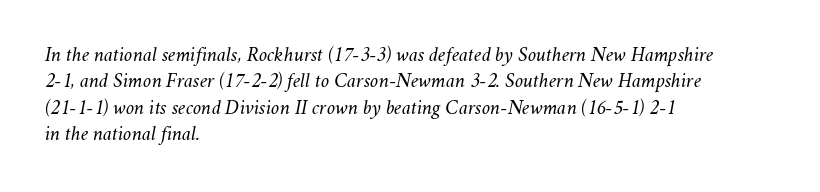
Caption: face not bold, strokes unweighted. Each new line begins a customary step beneath the previous one. Italic: yes, the glyphs are oblique. Tracking here is standard; glyphs follow each other at the usual distance. Horizontally, the lines are justified to the leading edge only.
